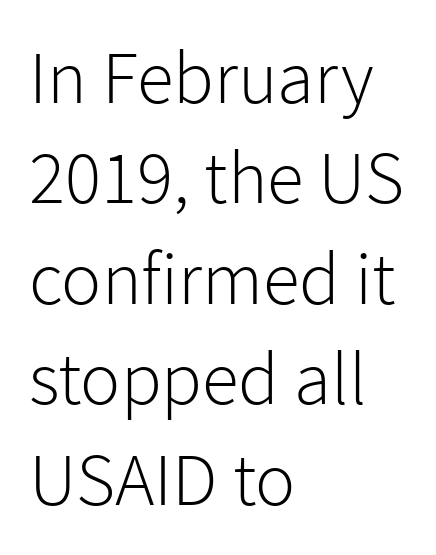
The image shows 75 px light sans-serif type, upright; set left-aligned, normal line spacing (1.34x), normal letter spacing, not underlined; low stroke contrast and a medium x-height.
